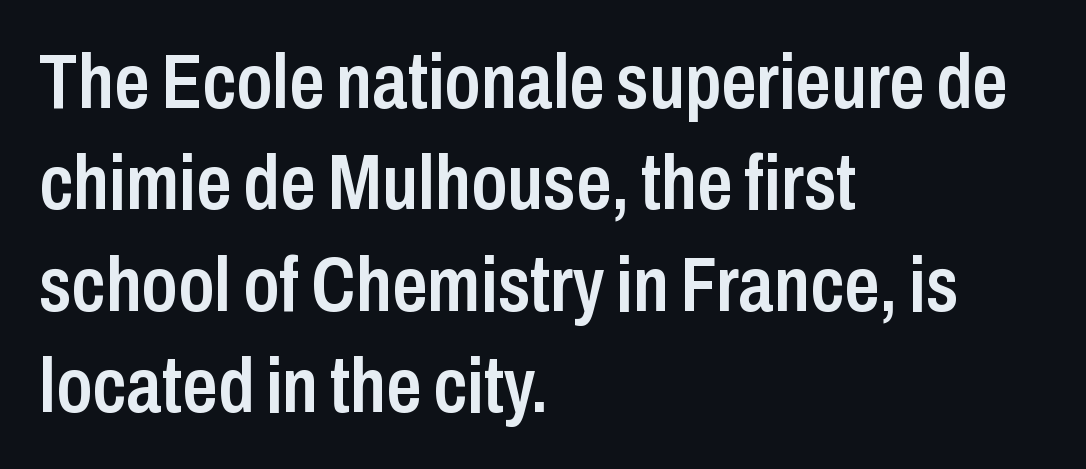
The image shows 78 px semibold, condensed sans-serif type, upright; set left-aligned, normal line spacing (1.3x), normal letter spacing, not underlined; low stroke contrast and a medium x-height.
